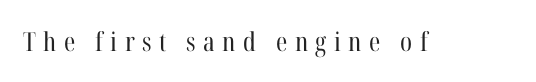
Italic: no, the glyphs are upright roman. No chunkiness to these letters — they're not bold. The area under the type is left untouched. Tracking here is generous; glyphs stand well apart from one another.
